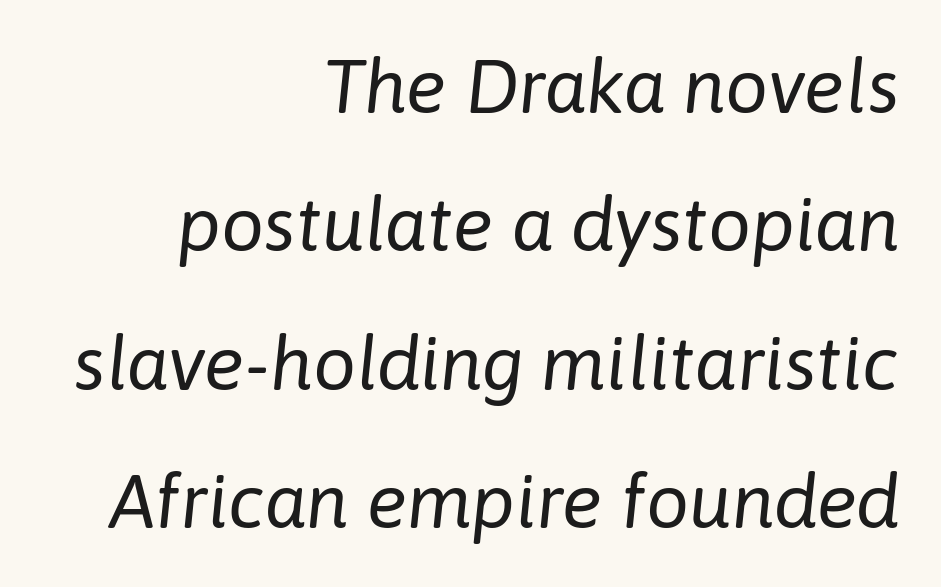
A typesetter would call this zero additional tracking. This sample has the flowing, uneven cadence of proportional lettering. On a weight scale, this lands at 450 or below. This rendering uses right alignment, leaving the left contour irregular.
